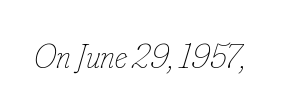
{"italic": "yes", "lean": "right", "slant_degrees": 16, "bold": "no", "weight": "thin", "width": "condensed", "stroke_contrast": "low", "x_height": "small", "monospaced": "no", "underline": "no", "letter_spacing": "normal", "letter_spacing_em": 0.0, "glyph_px": 35}
